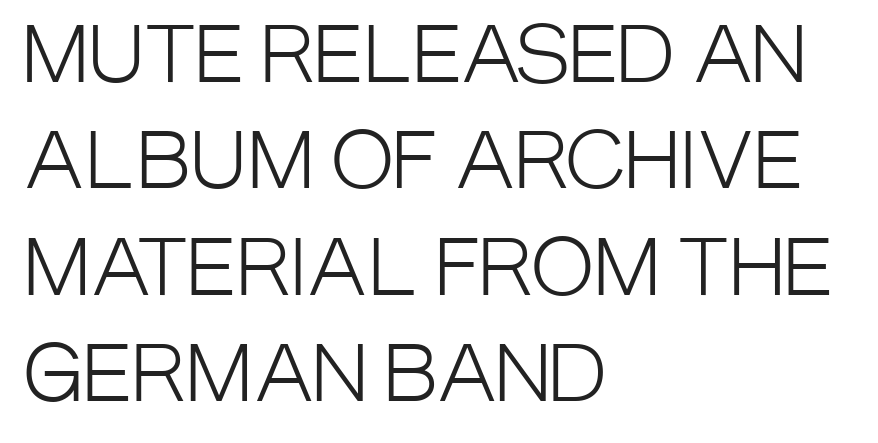
Q: Is the text bold? A: No.
Q: Is the text italic (slanted)? A: No, it is upright.
Q: Is the typeface a serif or a sans-serif typeface? A: Sans-serif.
Q: Is the text underlined? A: No.
Q: How is the paragraph aligned? A: Left-aligned.
Q: Is the spacing between letters normal or unusually wide? A: Normal.
Q: Is the spacing between lines tight, normal or loose? A: Normal.
Q: Width (condensed, normal, or wide)? A: Condensed.
Q: Stroke contrast? A: Low.
Q: x-height? A: Large.
Q: Monospaced? A: No.
